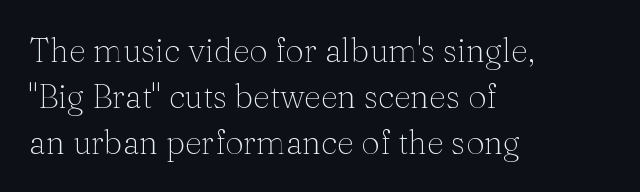
{"serif": "yes", "italic": "no", "bold": "no", "weight": "thin", "width": "normal", "stroke_contrast": "medium", "x_height": "medium", "monospaced": "no", "underline": "no", "align": "left", "line_spacing": "normal", "line_spacing_ratio": 1.39, "letter_spacing": "normal", "letter_spacing_em": 0.0, "glyph_px": 33}
